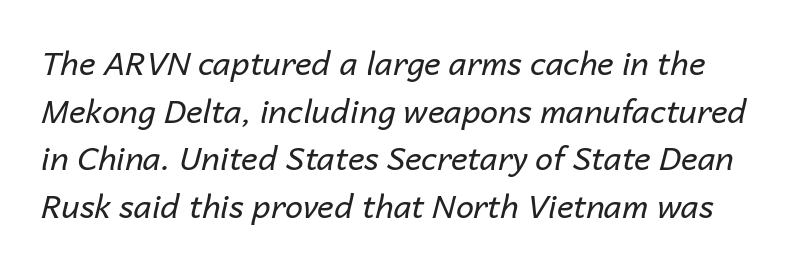
The image shows 32 px regular-weight type, italic (leaning right); set normal line spacing (1.49x), normal letter spacing, not underlined; low stroke contrast and a medium x-height.
